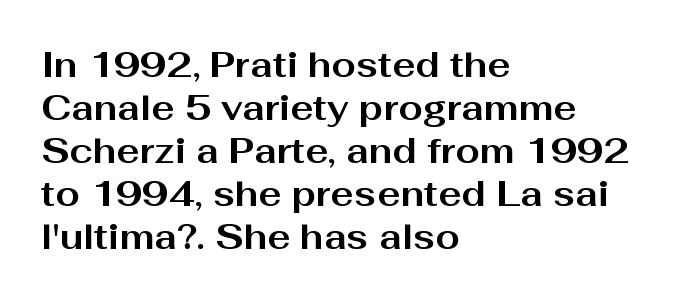
{"serif": "no", "italic": "no", "bold": "yes", "weight": "bold", "width": "wide", "stroke_contrast": "medium", "x_height": "medium", "monospaced": "no", "underline": "no", "align": "left", "line_spacing_ratio": 1.23, "letter_spacing": "normal", "letter_spacing_em": 0.0, "glyph_px": 35}
